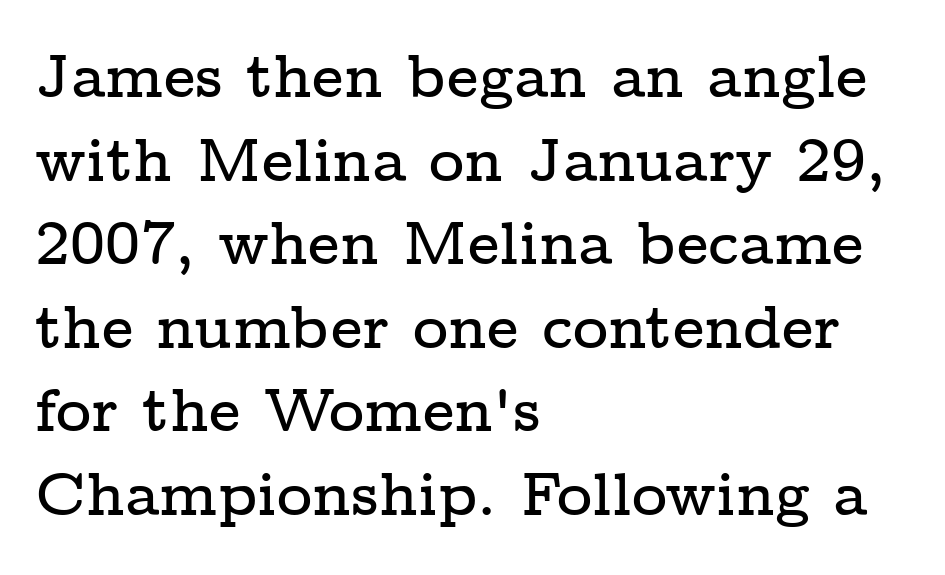
Q: Is the text italic (slanted)? A: No, it is upright.
Q: Is the typeface a serif or a sans-serif typeface? A: Serif.
Q: Is the text underlined? A: No.
Q: How is the paragraph aligned? A: Left-aligned.
Q: Is the spacing between letters normal or unusually wide? A: Normal.
Q: Is the spacing between lines tight, normal or loose? A: Normal.
Q: Width (condensed, normal, or wide)? A: Wide.
Q: Stroke contrast? A: Low.
Q: x-height? A: Medium.
Q: Monospaced? A: No.
